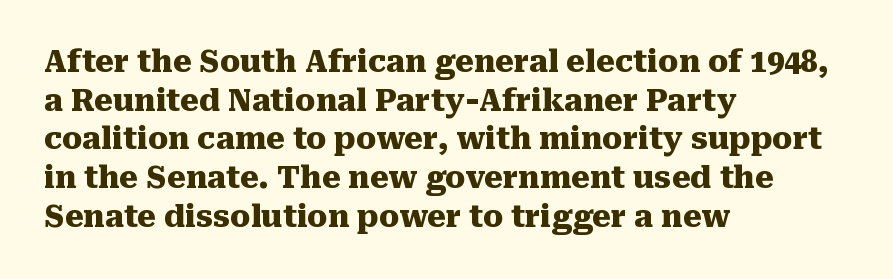
The image shows 30 px heavy serif type, upright; set left-aligned, normal line spacing (1.29x), normal letter spacing, not underlined; medium stroke contrast and a medium x-height.
